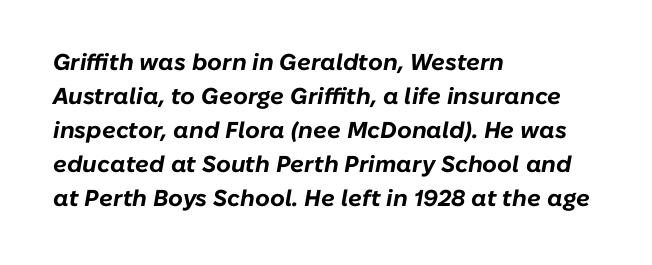
{"italic": "yes", "lean": "right", "slant_degrees": 10, "bold": "yes", "underline": "no", "align": "left", "line_spacing": "normal", "line_spacing_ratio": 1.48, "letter_spacing": "normal", "letter_spacing_em": 0.0, "glyph_px": 23}
